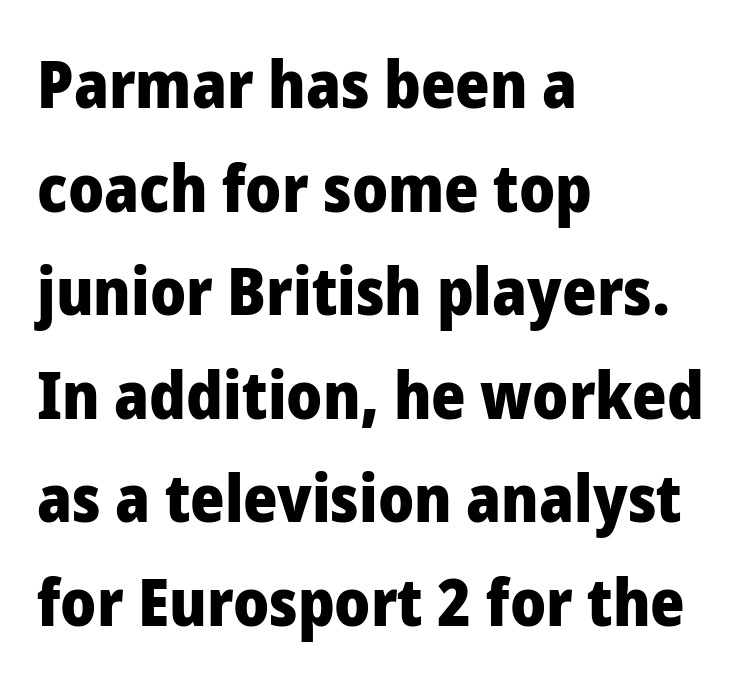
Any mark beneath the type? The region is blank. Unlike a traditional serif, this face leaves its strokes unadorned. Compared with a centered layout, this one pins lines to the left instead. The face used here is rendered with its standard letterfit. I'd describe the lettering as bold — thick and assertive. Think of a printed novel: that variable character pitch is what you see here.
